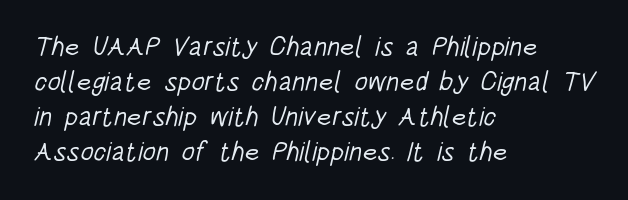
{"bold": "no", "underline": "no", "align": "left", "line_spacing": "normal", "line_spacing_ratio": 1.3, "letter_spacing": "normal", "letter_spacing_em": 0.0, "glyph_px": 27}
